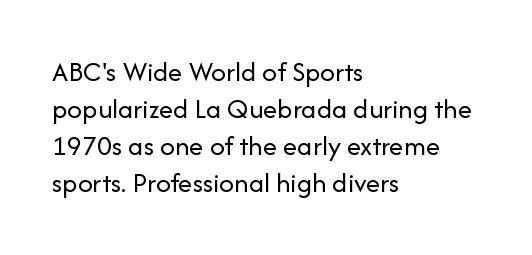
Q: Is the text bold? A: No.
Q: Is the text italic (slanted)? A: No, it is upright.
Q: Is the typeface a serif or a sans-serif typeface? A: Sans-serif.
Q: Is the text underlined? A: No.
Q: How is the paragraph aligned? A: Left-aligned.
Q: Is the spacing between letters normal or unusually wide? A: Normal.
Q: Is the spacing between lines tight, normal or loose? A: Normal.
Q: Width (condensed, normal, or wide)? A: Normal.
Q: Stroke contrast? A: Low.
Q: x-height? A: Medium.
Q: Monospaced? A: No.
